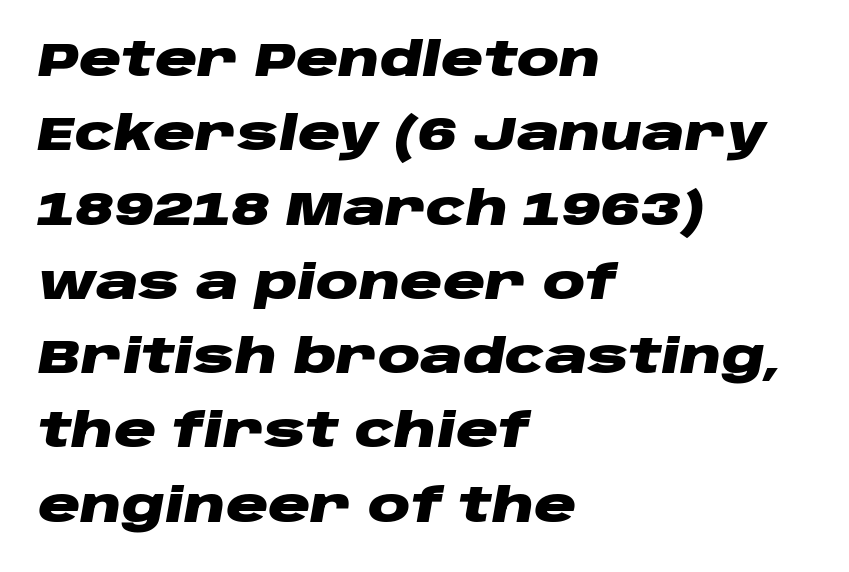
Q: Is the text bold? A: Yes.
Q: Is the text italic (slanted)? A: Yes, it leans right by about 10 degrees.
Q: Is the text underlined? A: No.
Q: How is the paragraph aligned? A: Left-aligned.
Q: Is the spacing between letters normal or unusually wide? A: Normal.
Q: Is the spacing between lines tight, normal or loose? A: Normal.
Q: Width (condensed, normal, or wide)? A: Wide.
Q: Stroke contrast? A: Low.
Q: x-height? A: Large.
Q: Monospaced? A: No.
